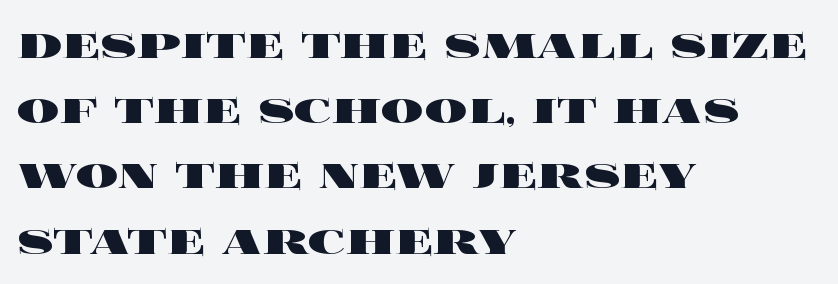
The image shows 53 px heavy, wide type, upright; set left-aligned, line spacing 1.23x, normal letter spacing, not underlined; a large x-height.
